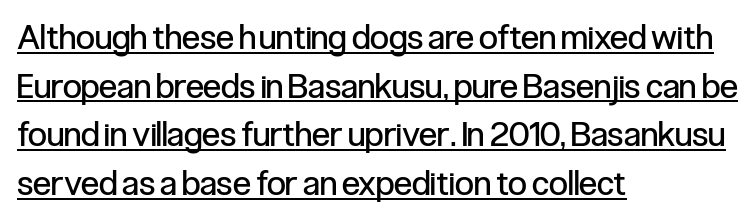
The image shows 34 px regular-weight, condensed sans-serif type, upright; set left-aligned, normal line spacing (1.43x), normal letter spacing, underlined; low stroke contrast and a medium x-height.
